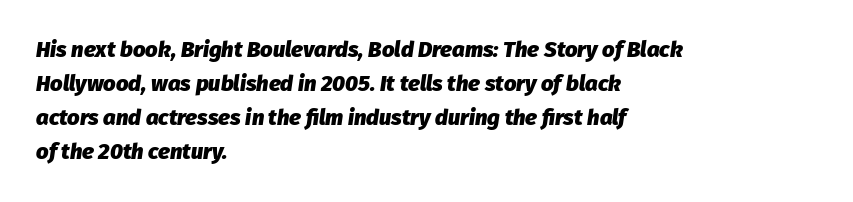
Q: Is the text bold? A: Yes.
Q: Is the text italic (slanted)? A: Yes, it leans right by about 8 degrees.
Q: Is the text underlined? A: No.
Q: How is the paragraph aligned? A: Left-aligned.
Q: Is the spacing between letters normal or unusually wide? A: Normal.
Q: Is the spacing between lines tight, normal or loose? A: Normal.
